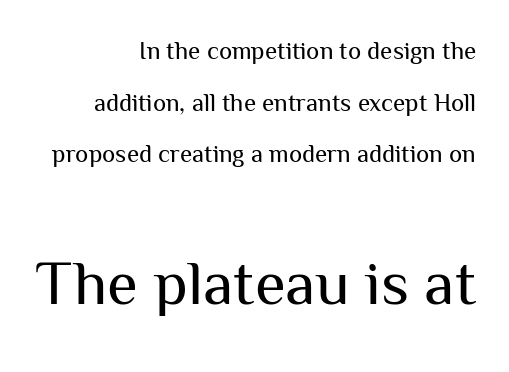
The image shows 63 px regular-weight sans-serif type, upright; set right-aligned, loose line spacing (2.07x), normal letter spacing, not underlined; the second (bottom) block is 2.52x larger; medium stroke contrast and a medium x-height.
